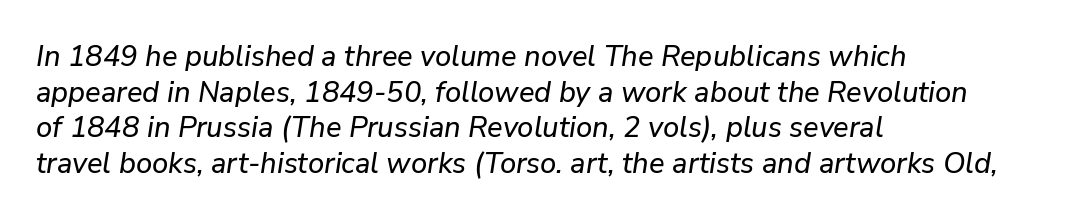
The image shows 29 px text type, italic (leaning right); set left-aligned, line spacing 1.23x, normal letter spacing, not underlined; low stroke contrast and a medium x-height.
